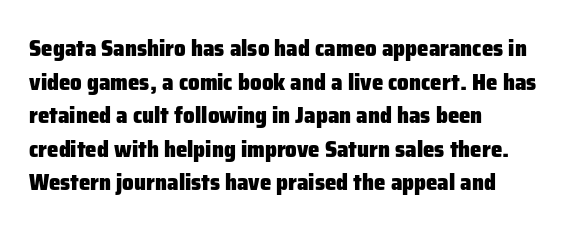
Q: Is the text bold? A: Yes.
Q: Is the text italic (slanted)? A: No, it is upright.
Q: Is the text underlined? A: No.
Q: How is the paragraph aligned? A: Left-aligned.
Q: Is the spacing between letters normal or unusually wide? A: Normal.
Q: Is the spacing between lines tight, normal or loose? A: Normal.
